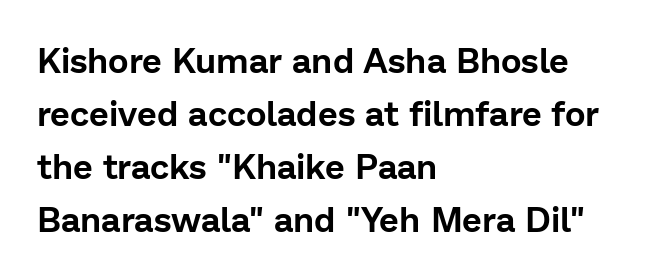
{"serif": "no", "italic": "no", "width": "normal", "stroke_contrast": "low", "x_height": "medium", "monospaced": "no", "underline": "no", "align": "left", "line_spacing": "normal", "line_spacing_ratio": 1.51, "letter_spacing": "normal", "letter_spacing_em": 0.0, "glyph_px": 35}
